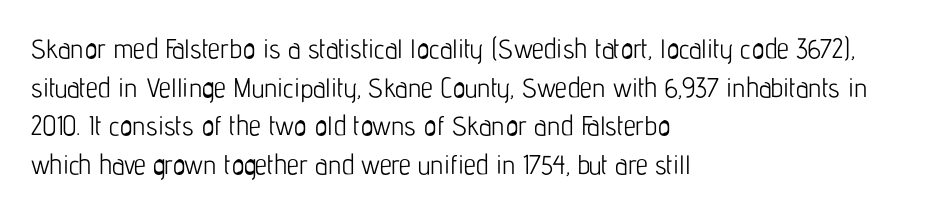
Q: Is the text bold? A: No.
Q: Is the text italic (slanted)? A: No, it is upright.
Q: Is the text underlined? A: No.
Q: How is the paragraph aligned? A: Left-aligned.
Q: Is the spacing between letters normal or unusually wide? A: Normal.
Q: Is the spacing between lines tight, normal or loose? A: Normal.
